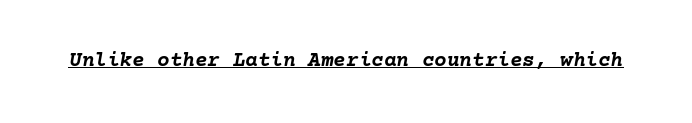
A typesetter would mark this as italic. The horizontal fit of the characters is conventional and even. These characters rest on top of a visible drawn line. Students, this is bold: see how much ink each stroke carries.
